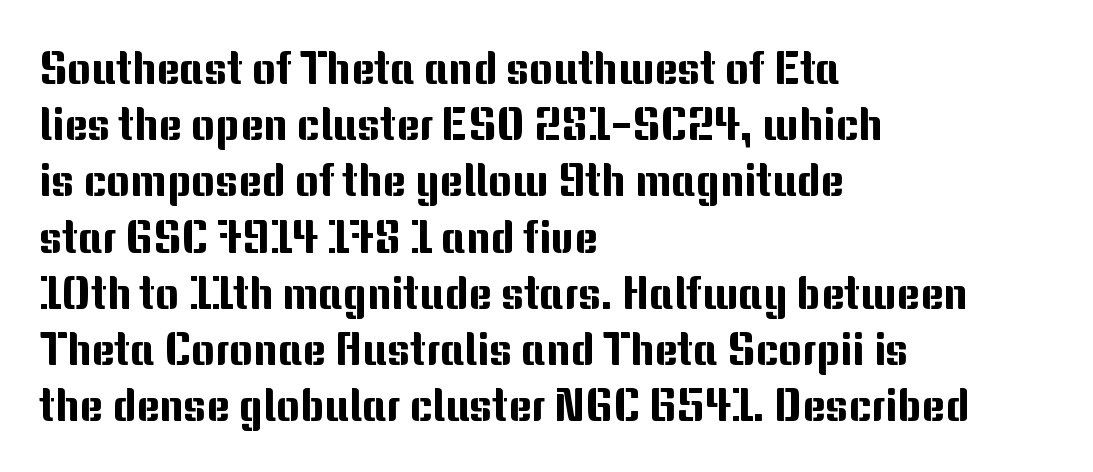
Q: Is the text italic (slanted)? A: No, it is upright.
Q: Is the typeface a serif or a sans-serif typeface? A: Sans-serif.
Q: Is the text underlined? A: No.
Q: How is the paragraph aligned? A: Left-aligned.
Q: Is the spacing between letters normal or unusually wide? A: Normal.
Q: Is the spacing between lines tight, normal or loose? A: Normal.
Q: Width (condensed, normal, or wide)? A: Normal.
Q: Stroke contrast? A: Medium.
Q: x-height? A: Medium.
Q: Monospaced? A: No.
